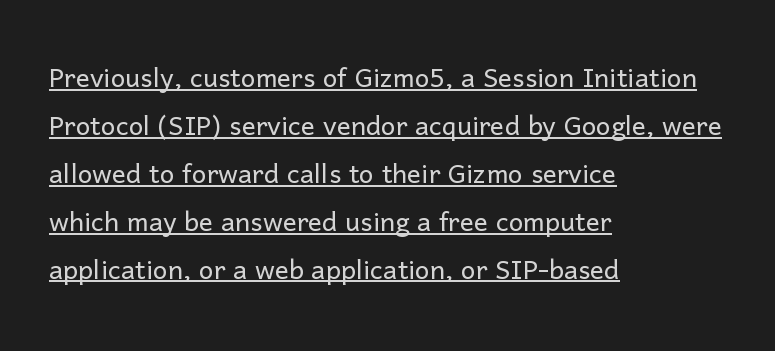
{"serif": "no", "italic": "no", "bold": "no", "weight": "light", "width": "normal", "stroke_contrast": "low", "x_height": "medium", "monospaced": "no", "underline": "yes", "align": "left", "line_spacing": "normal", "line_spacing_ratio": 1.37, "letter_spacing": "normal", "letter_spacing_em": 0.0, "glyph_px": 35}
